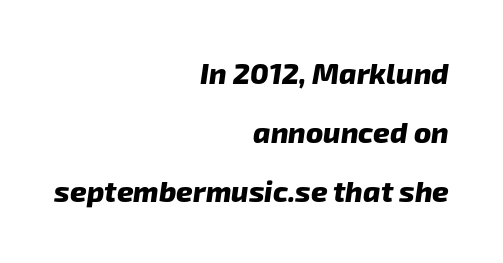
The image shows 29 px heavy sans-serif type; set right-aligned, loose line spacing (2.04x), normal letter spacing, not underlined; low stroke contrast and a medium x-height.
